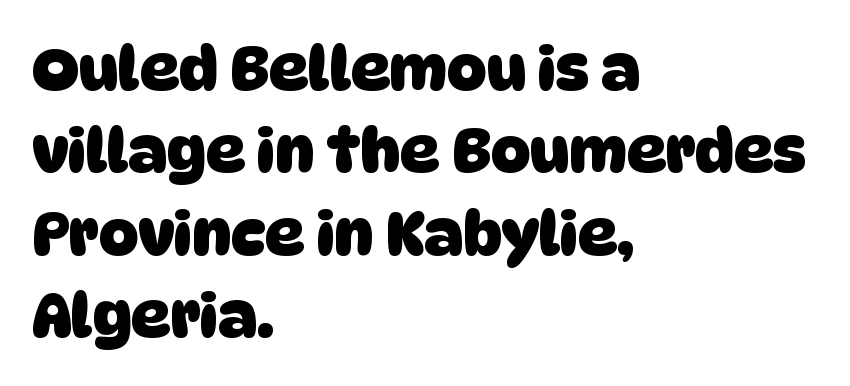
This sample uses a sans-serif face. Observe the ordinary spacing: letters are neighbours, not strangers. Is this a fixed-width face? No — the glyphs have proportional, varying widths. Chunky letters — that's bold for sure. Notice how the passage keeps a crisp vertical edge on the left only. Decoration check: the copy has no underline.
